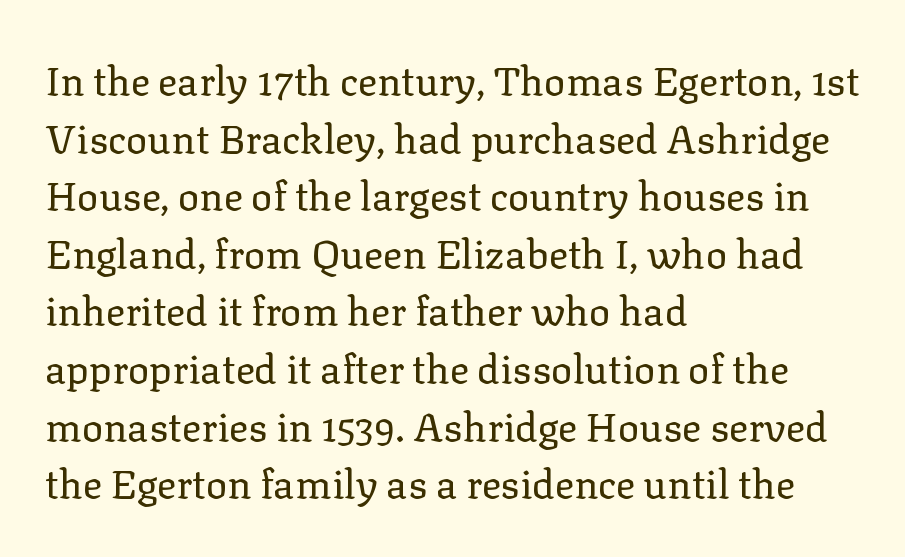
A quiet, ordinary-to-light weight characterises the typeface. This rendering features lettering with no underline. The passage shown is typeset with a serif family. These lines are rendered in a variable-pitch font.
